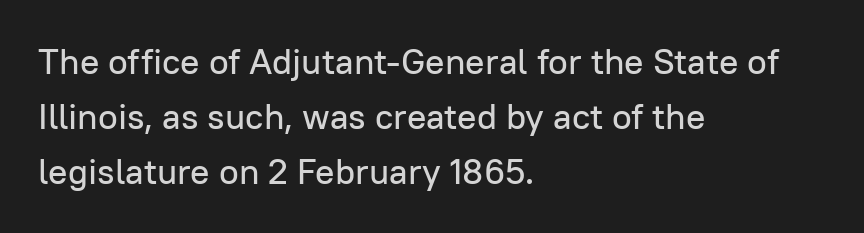
The image shows 36 px sans-serif type, upright; set left-aligned, normal line spacing (1.53x), normal letter spacing, not underlined; low stroke contrast and a medium x-height.
